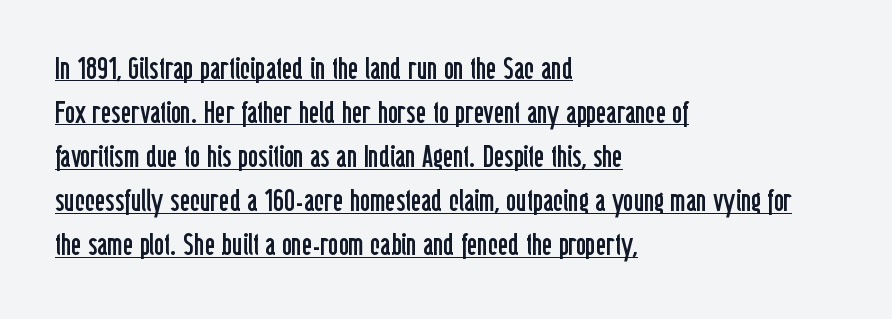
{"serif": "no", "italic": "no", "bold": "no", "weight": "regular", "width": "condensed", "stroke_contrast": "low", "x_height": "medium", "monospaced": "no", "underline": "yes", "align": "left", "line_spacing": "normal", "line_spacing_ratio": 1.42, "letter_spacing": "normal", "letter_spacing_em": 0.0, "glyph_px": 31}
